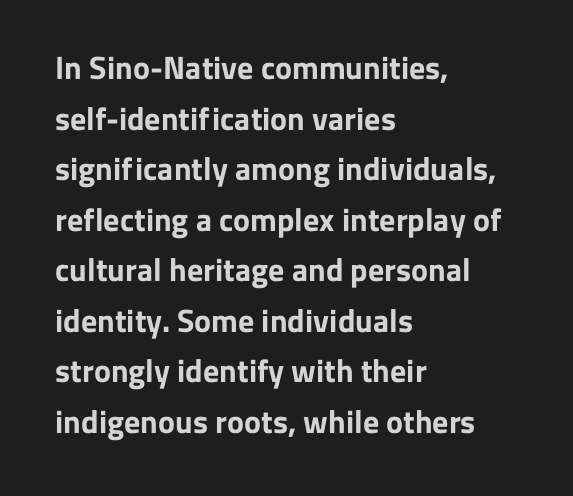
Notice how thick the strokes are: this is what a full bold looks like. The typeface chosen for these lines omits serifs. This sample has the flowing, uneven cadence of proportional lettering. The lines in this sample share a left origin and differ only in where they stop. These lines keep a tight, regular rhythm from letter to letter.
